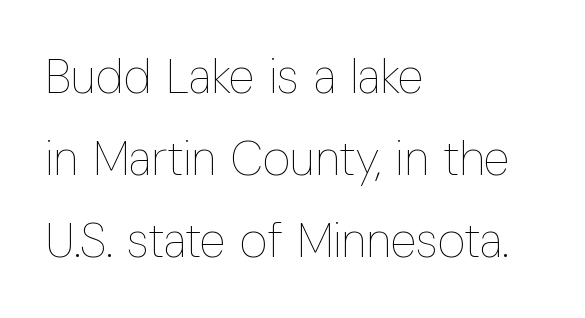
The image shows 48 px thin, condensed type, upright; set left-aligned, line spacing 1.71x, normal letter spacing, not underlined; low stroke contrast and a medium x-height.
